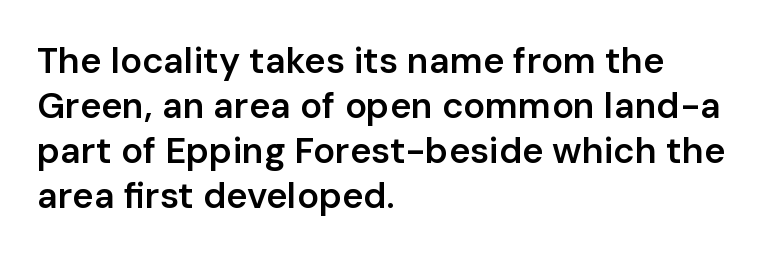
Q: Is the text bold? A: Semi-bold.
Q: Is the text italic (slanted)? A: No, it is upright.
Q: Is the typeface a serif or a sans-serif typeface? A: Sans-serif.
Q: Is the text underlined? A: No.
Q: How is the paragraph aligned? A: Left-aligned.
Q: Is the spacing between letters normal or unusually wide? A: Normal.
Q: Is the spacing between lines tight, normal or loose? A: Normal.
Q: Width (condensed, normal, or wide)? A: Normal.
Q: Stroke contrast? A: Low.
Q: x-height? A: Medium.
Q: Monospaced? A: No.
